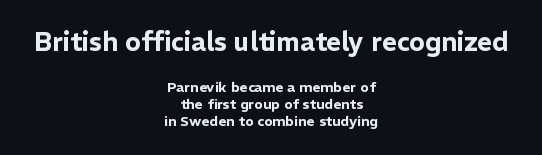
{"italic": "no", "underline": "no", "align": "center", "line_spacing_ratio": 1.22, "letter_spacing": "normal", "letter_spacing_em": 0.0, "larger_block": "first", "size_ratio": 1.86, "glyph_px": 26}
